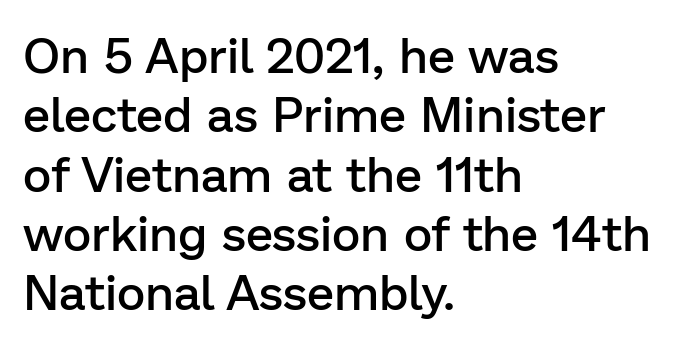
{"serif": "no", "italic": "no", "bold": "semi", "weight": "semibold", "width": "normal", "stroke_contrast": "low", "x_height": "medium", "monospaced": "no", "underline": "no", "align": "left", "line_spacing_ratio": 1.21, "letter_spacing": "normal", "letter_spacing_em": 0.0, "glyph_px": 49}
